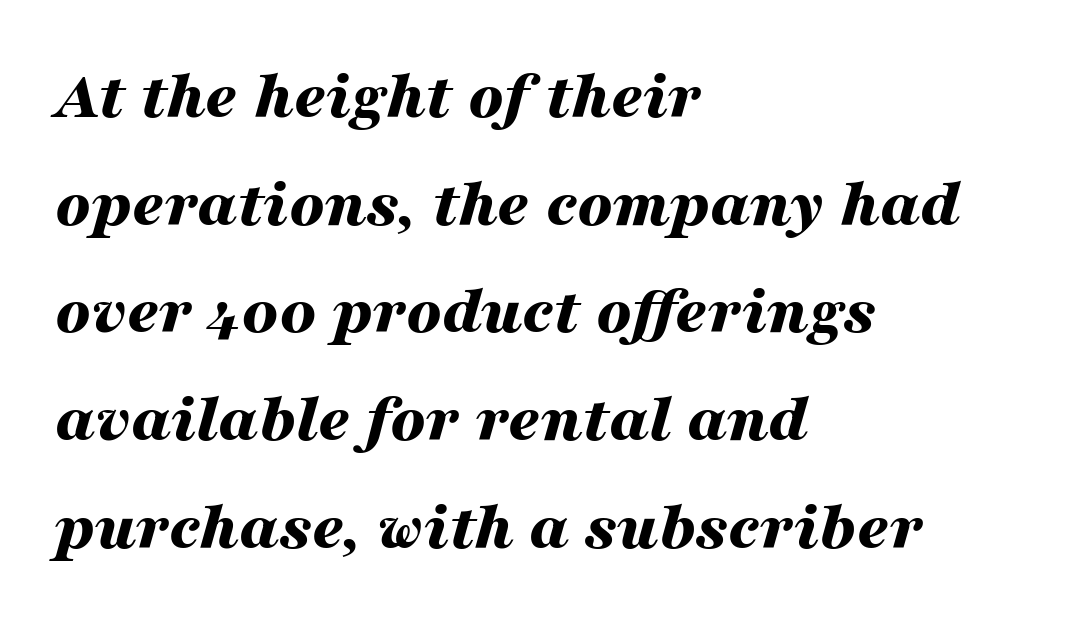
Typesetter's note: full bold, strokes at maximum text heaviness. The passage shown is not underscored anywhere. Compared with a centered layout, this one pins lines to the left instead. The space between consecutive lines is moderate. In terms of letterspacing, this is plain default setting. Here the designer chose a conventional face with non-uniform glyph widths.
